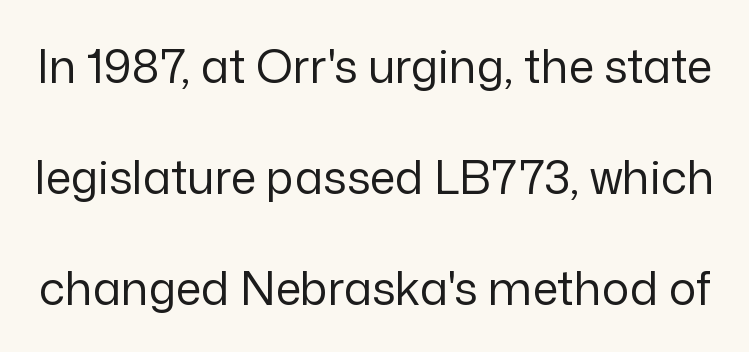
Q: Is the text bold? A: No.
Q: Is the text italic (slanted)? A: No, it is upright.
Q: Is the typeface a serif or a sans-serif typeface? A: Sans-serif.
Q: Is the text underlined? A: No.
Q: Is the spacing between letters normal or unusually wide? A: Normal.
Q: Is the spacing between lines tight, normal or loose? A: Loose.
Q: Width (condensed, normal, or wide)? A: Normal.
Q: Stroke contrast? A: Low.
Q: x-height? A: Medium.
Q: Monospaced? A: No.
